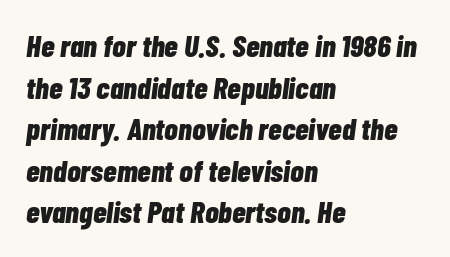
{"italic": "yes", "lean": "right", "slant_degrees": 7, "bold": "yes", "weight": "bold", "width": "condensed", "stroke_contrast": "low", "x_height": "medium", "monospaced": "no", "underline": "no", "align": "left", "line_spacing": "normal", "line_spacing_ratio": 1.34, "letter_spacing": "normal", "letter_spacing_em": 0.0, "glyph_px": 31}
